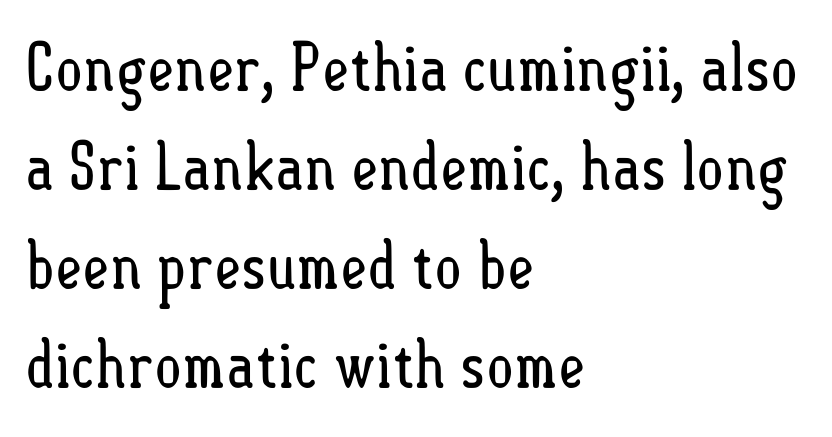
Words appear dense and cohesive because spacing is normal. Compared with a centered layout, this one pins lines to the left instead. The rendering uses a moderate line-height, typical for paragraphs. Unbolded letterforms with no extra heft. Nobody drew a line under any word here.
